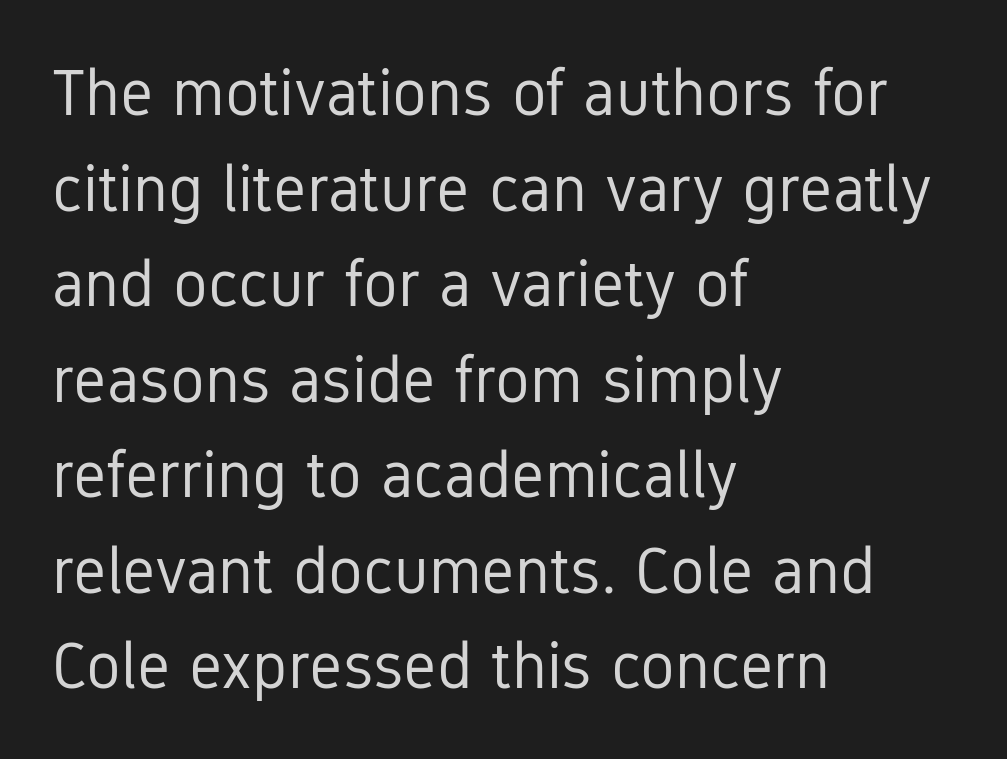
The image shows 65 px regular-weight, condensed sans-serif type, upright; set left-aligned, normal line spacing (1.47x), normal letter spacing, not underlined; low stroke contrast and a medium x-height.
